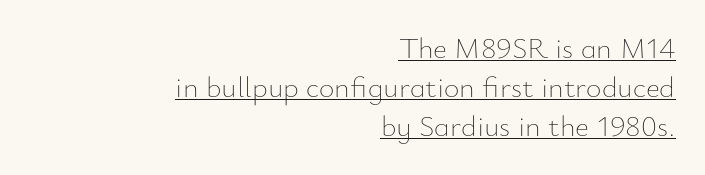
Q: Is the text bold? A: No.
Q: Is the text italic (slanted)? A: No, it is upright.
Q: Is the text underlined? A: Yes.
Q: How is the paragraph aligned? A: Right-aligned.
Q: Is the spacing between letters normal or unusually wide? A: Normal.
Q: Is the spacing between lines tight, normal or loose? A: Normal.
Q: Width (condensed, normal, or wide)? A: Normal.
Q: Stroke contrast? A: Low.
Q: x-height? A: Small.
Q: Monospaced? A: No.
